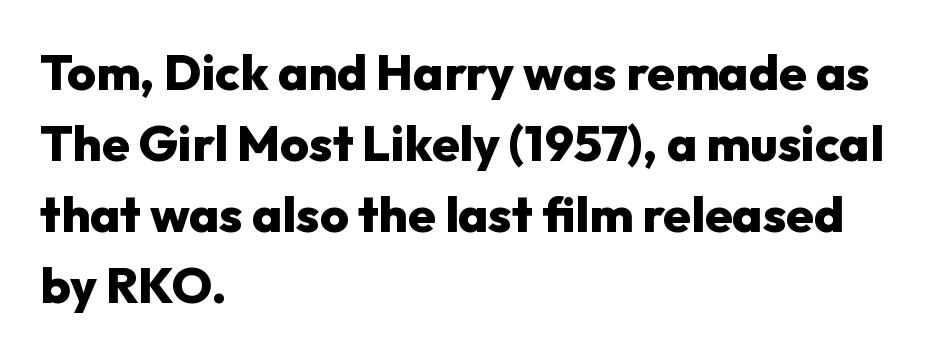
{"serif": "no", "italic": "no", "bold": "yes", "weight": "heavy", "width": "normal", "stroke_contrast": "low", "x_height": "medium", "monospaced": "no", "underline": "no", "align": "left", "line_spacing": "normal", "line_spacing_ratio": 1.42, "letter_spacing": "normal", "letter_spacing_em": 0.0, "glyph_px": 50}
